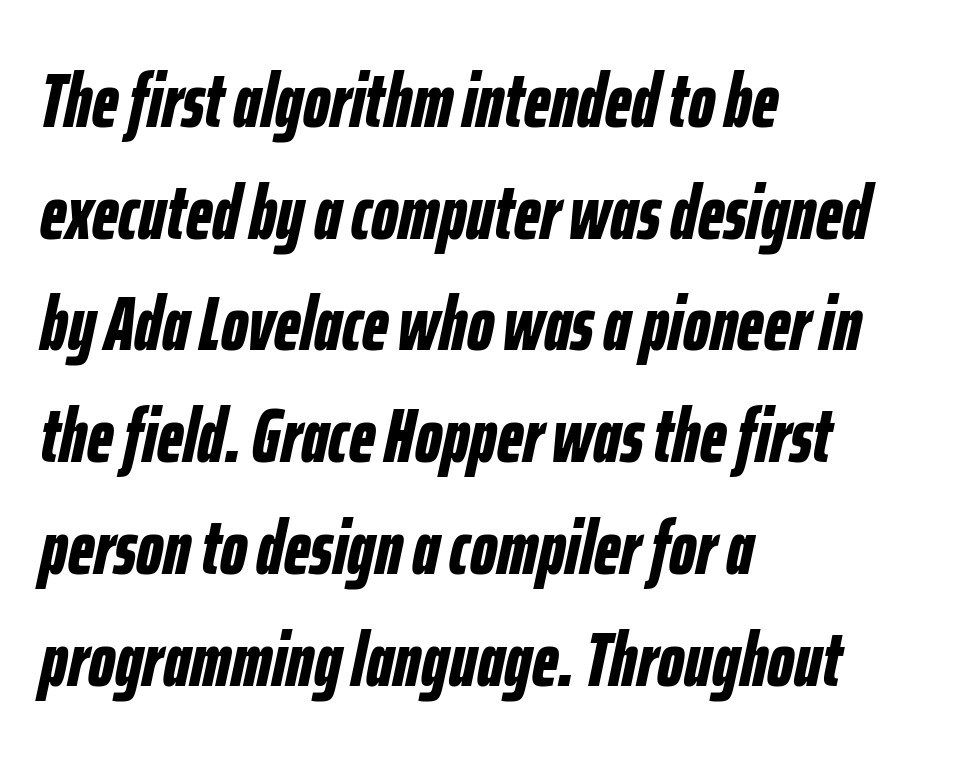
Honestly, the row spacing looks completely unremarkable. Characters are canted at an angle relative to the baseline's perpendicular. The letterforms sit shoulder to shoulder at normal distance. Is this a fixed-width face? No — the glyphs have proportional, varying widths. Which margin do the lines hug? The left one — the right edge is uneven. Rule under the text: the space is simply empty.
